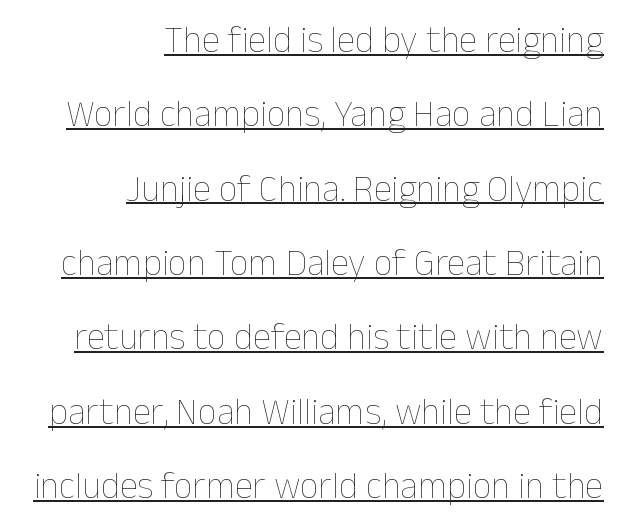
{"italic": "no", "bold": "no", "weight": "thin", "width": "normal", "stroke_contrast": "low", "x_height": "medium", "monospaced": "no", "underline": "yes", "align": "right", "line_spacing": "loose", "line_spacing_ratio": 2.01, "letter_spacing": "normal", "letter_spacing_em": 0.0, "glyph_px": 37}
